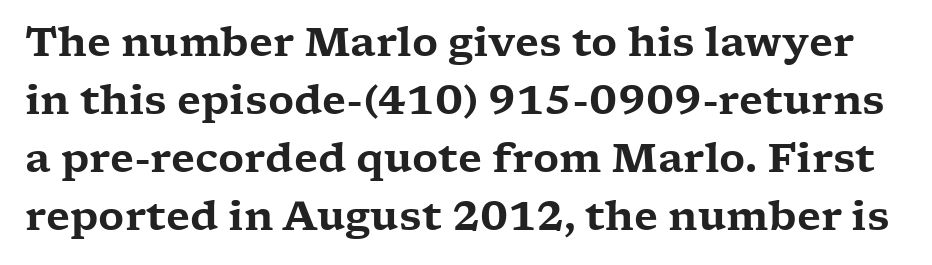
{"serif": "yes", "italic": "no", "width": "wide", "stroke_contrast": "low", "x_height": "medium", "monospaced": "no", "underline": "no", "line_spacing": "normal", "line_spacing_ratio": 1.45, "letter_spacing": "normal", "letter_spacing_em": 0.0, "glyph_px": 40}
